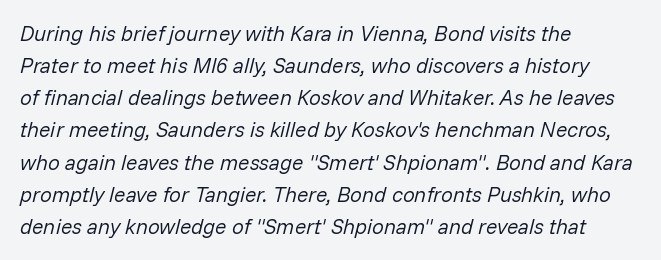
Q: Is the text bold? A: No.
Q: Is the text italic (slanted)? A: Yes, it leans right by about 14 degrees.
Q: Is the text underlined? A: No.
Q: How is the paragraph aligned? A: Left-aligned.
Q: Is the spacing between letters normal or unusually wide? A: Normal.
Q: Is the spacing between lines tight, normal or loose? A: Normal.
